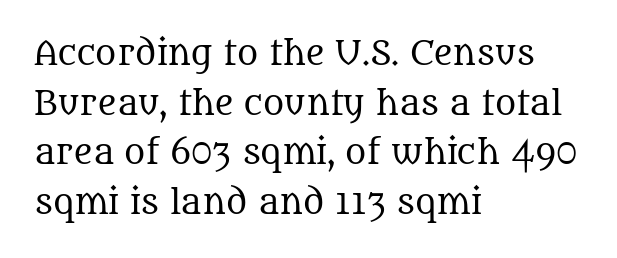
Q: Is the text bold? A: No.
Q: Is the text italic (slanted)? A: No, it is upright.
Q: Is the typeface a serif or a sans-serif typeface? A: Serif.
Q: Is the text underlined? A: No.
Q: How is the paragraph aligned? A: Left-aligned.
Q: Is the spacing between letters normal or unusually wide? A: Normal.
Q: Is the spacing between lines tight, normal or loose? A: Normal.
Q: Width (condensed, normal, or wide)? A: Normal.
Q: Stroke contrast? A: Medium.
Q: x-height? A: Large.
Q: Monospaced? A: No.
